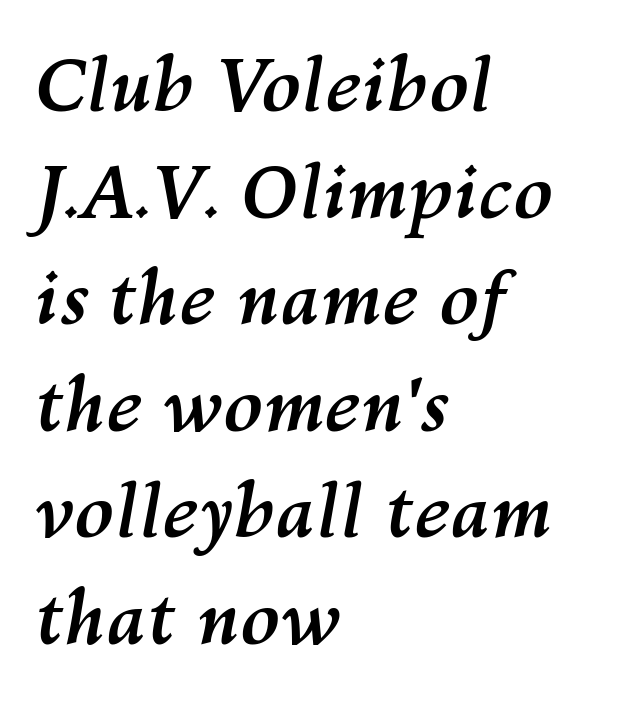
{"italic": "yes", "lean": "right", "slant_degrees": 10, "bold": "yes", "weight": "semibold", "width": "normal", "stroke_contrast": "medium", "x_height": "medium", "monospaced": "no", "underline": "no", "align": "left", "line_spacing": "normal", "line_spacing_ratio": 1.46, "letter_spacing": "normal", "letter_spacing_em": 0.0, "glyph_px": 73}
